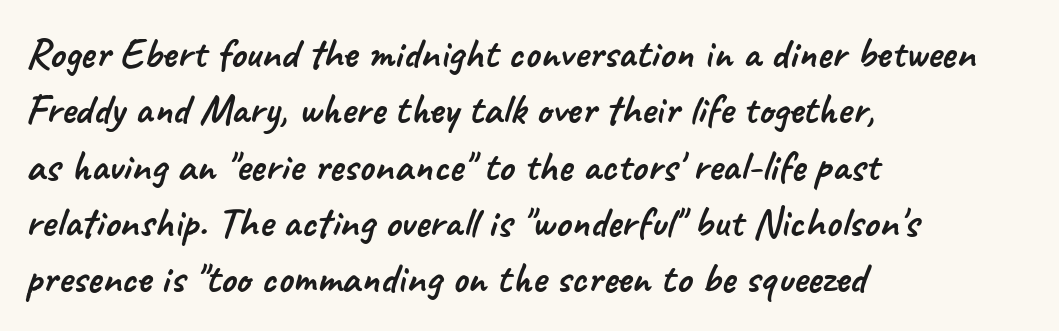
{"serif": "no", "width": "normal", "stroke_contrast": "low", "x_height": "small", "monospaced": "no", "underline": "no", "align": "left", "line_spacing": "normal", "line_spacing_ratio": 1.31, "letter_spacing": "normal", "letter_spacing_em": 0.0, "glyph_px": 43}
